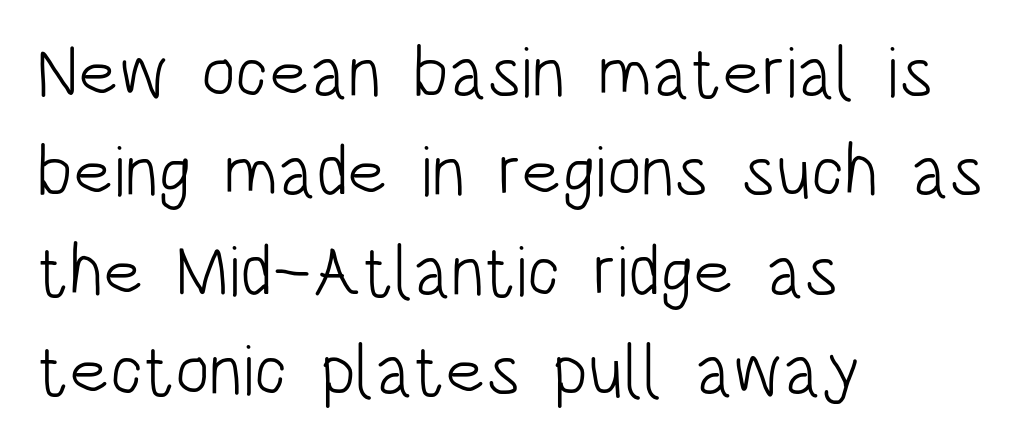
{"serif": "no", "italic": "no", "bold": "no", "weight": "light", "width": "condensed", "stroke_contrast": "low", "x_height": "large", "monospaced": "no", "underline": "no", "align": "left", "line_spacing": "normal", "line_spacing_ratio": 1.38, "letter_spacing": "normal", "letter_spacing_em": 0.0, "glyph_px": 72}
